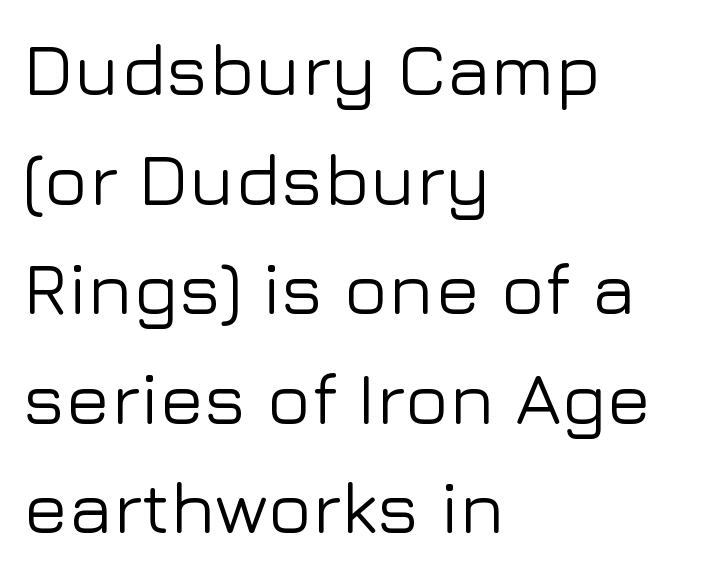
Posture: upright roman. You could not count columns in this text — the font is proportionally spaced. Is the letter spacing exaggerated? No — it looks like the ordinary default. The text was rendered using a sans face with plain stroke endings.
